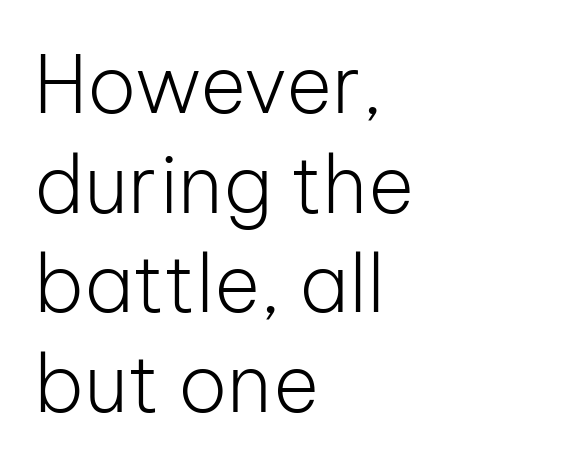
Q: Is the text bold? A: No.
Q: Is the text italic (slanted)? A: No, it is upright.
Q: Is the typeface a serif or a sans-serif typeface? A: Sans-serif.
Q: Is the text underlined? A: No.
Q: How is the paragraph aligned? A: Left-aligned.
Q: Is the spacing between letters normal or unusually wide? A: Normal.
Q: Is the spacing between lines tight, normal or loose? A: Normal.
Q: Width (condensed, normal, or wide)? A: Normal.
Q: Stroke contrast? A: Low.
Q: x-height? A: Medium.
Q: Monospaced? A: No.
